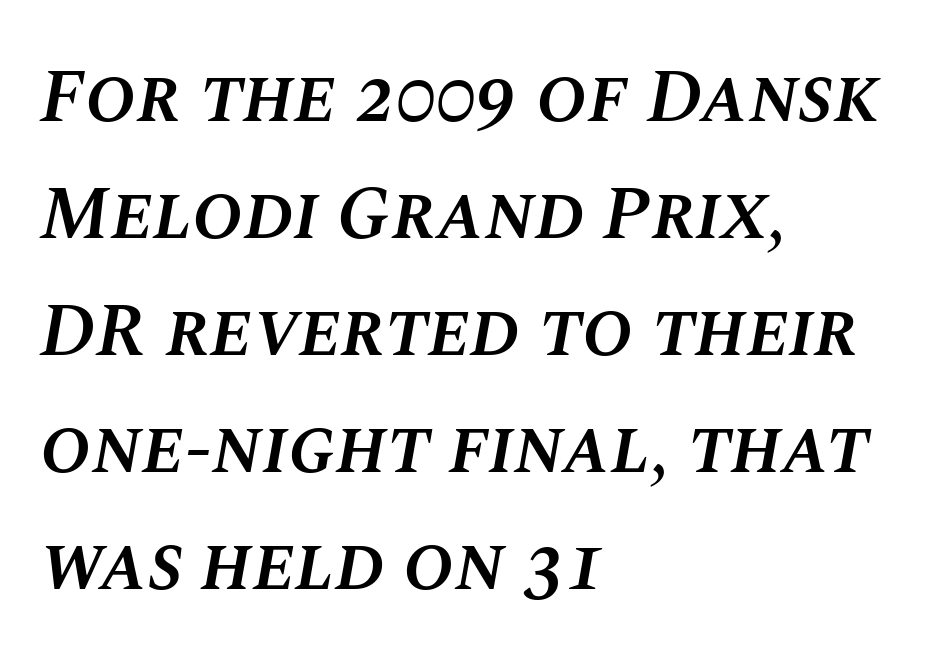
Q: Is the text bold? A: Semi-bold.
Q: Is the text italic (slanted)? A: Yes, it leans right by about 10 degrees.
Q: Is the text underlined? A: No.
Q: How is the paragraph aligned? A: Left-aligned.
Q: Is the spacing between letters normal or unusually wide? A: Normal.
Q: Is the spacing between lines tight, normal or loose? A: Normal.
Q: Width (condensed, normal, or wide)? A: Normal.
Q: Stroke contrast? A: Medium.
Q: x-height? A: Large.
Q: Monospaced? A: No.
